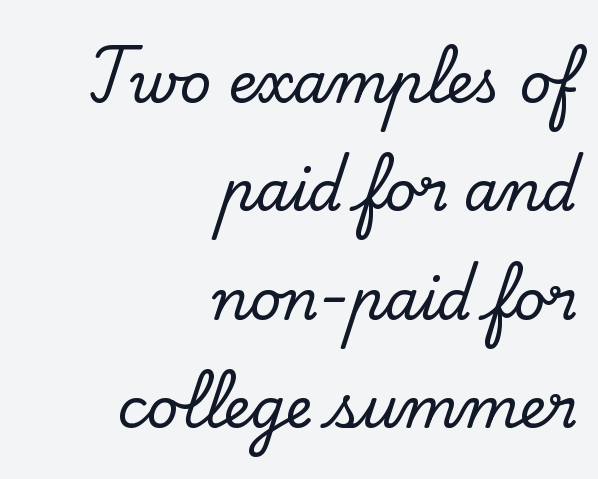
Q: Is the text italic (slanted)? A: Yes.
Q: Is the typeface a serif or a sans-serif typeface? A: Serif.
Q: Is the text underlined? A: No.
Q: How is the paragraph aligned? A: Right-aligned.
Q: Is the spacing between letters normal or unusually wide? A: Normal.
Q: Is the spacing between lines tight, normal or loose? A: Loose.
Q: Width (condensed, normal, or wide)? A: Normal.
Q: Stroke contrast? A: Low.
Q: x-height? A: Small.
Q: Monospaced? A: No.
